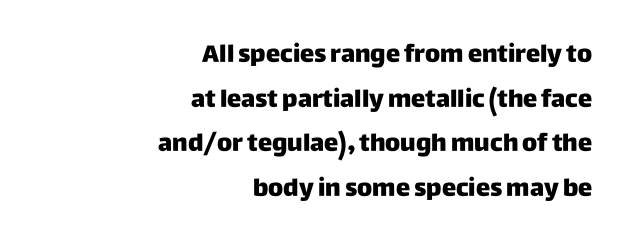
The image shows 24 px bold type, upright; set right-aligned, line spacing 1.86x, normal letter spacing, not underlined.
